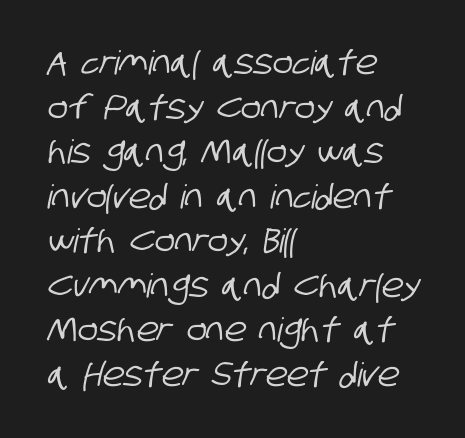
If you measured baseline to baseline, you'd find a middling distance. Words float on clear page, feet unadorned. The lines are quadded left. What stands out about the letter spacing? Nothing — it is the standard amount. These lines are rendered in a variable-pitch font. Letterform terminals end flat and unadorned throughout the passage.
